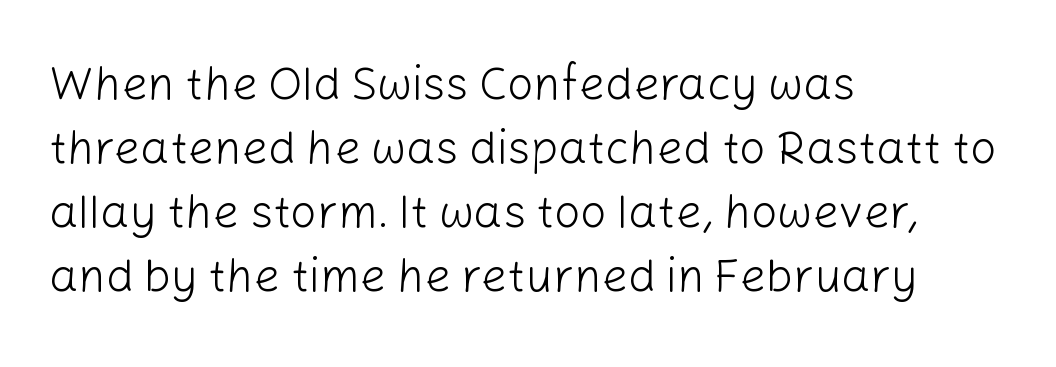
{"serif": "no", "italic": "no", "bold": "no", "weight": "light", "width": "normal", "stroke_contrast": "low", "x_height": "medium", "monospaced": "no", "underline": "no", "align": "left", "line_spacing": "normal", "line_spacing_ratio": 1.39, "letter_spacing": "normal", "letter_spacing_em": 0.0, "glyph_px": 46}
